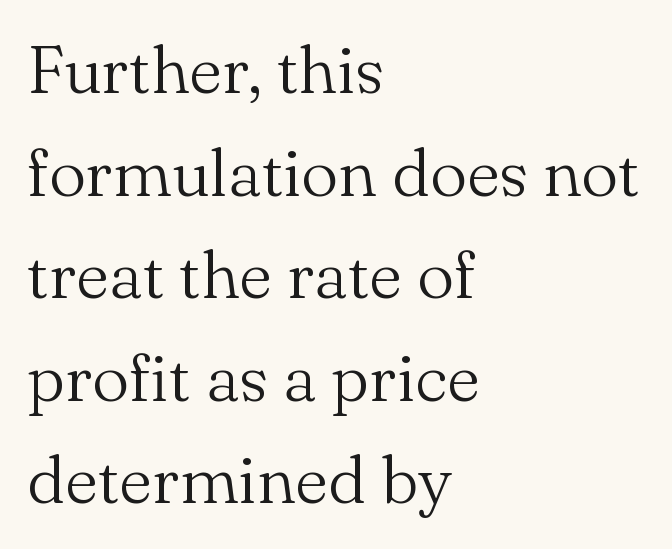
{"serif": "yes", "italic": "no", "bold": "no", "weight": "light", "width": "normal", "stroke_contrast": "medium", "x_height": "small", "monospaced": "no", "underline": "no", "align": "left", "line_spacing": "normal", "line_spacing_ratio": 1.53, "letter_spacing": "normal", "letter_spacing_em": 0.0, "glyph_px": 67}
